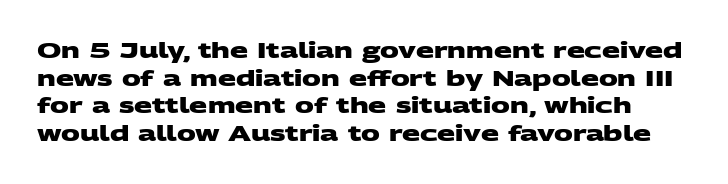
The rendering uses a moderate line-height, typical for paragraphs. Heft: maximum for text — a bold. Beneath every word, the page is bare. Between one letter and the next there's only the usual sliver of space.
